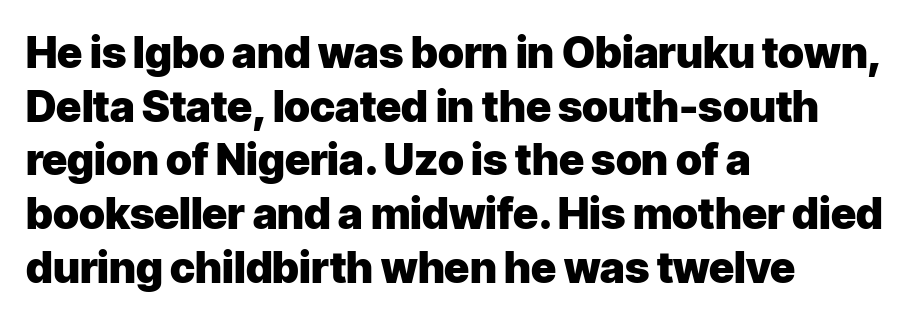
Q: Is the text bold? A: Yes.
Q: Is the text italic (slanted)? A: No, it is upright.
Q: Is the typeface a serif or a sans-serif typeface? A: Sans-serif.
Q: Is the text underlined? A: No.
Q: How is the paragraph aligned? A: Left-aligned.
Q: Is the spacing between letters normal or unusually wide? A: Normal.
Q: Is the spacing between lines tight, normal or loose? A: Normal.
Q: Width (condensed, normal, or wide)? A: Normal.
Q: Stroke contrast? A: Low.
Q: x-height? A: Medium.
Q: Monospaced? A: No.
